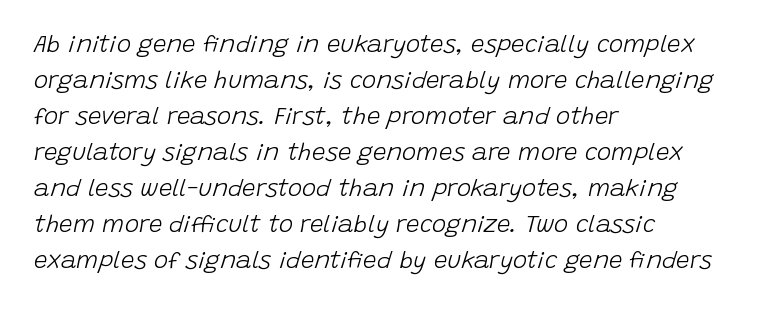
Q: Is the text bold? A: No.
Q: Is the text italic (slanted)? A: Yes, it leans right by about 15 degrees.
Q: Is the text underlined? A: No.
Q: How is the paragraph aligned? A: Left-aligned.
Q: Is the spacing between letters normal or unusually wide? A: Normal.
Q: Is the spacing between lines tight, normal or loose? A: Normal.
